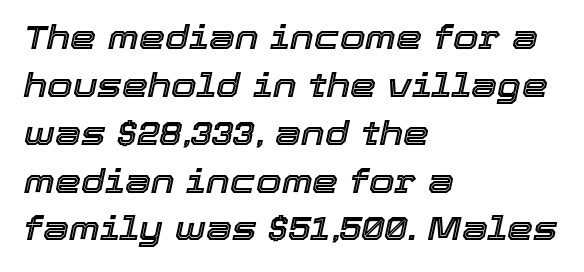
The image shows 33 px text type, italic (leaning right); set left-aligned, normal line spacing (1.45x), normal letter spacing, not underlined; a medium x-height.
